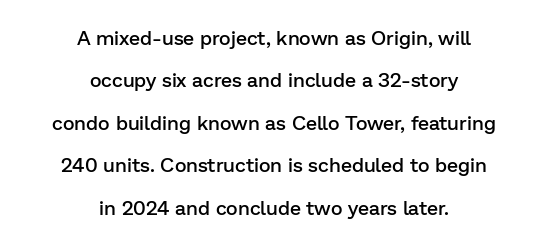
{"italic": "no", "bold": "semi", "underline": "no", "align": "center", "line_spacing": "loose", "line_spacing_ratio": 2.12, "letter_spacing": "normal", "letter_spacing_em": 0.0, "glyph_px": 20}
